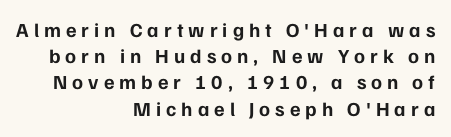
Underline: absent. The passage shown stacks its lines at a standard gap. Words appear elongated and porous because spacing is wide. You can tell it's not italic because the verticals are truly vertical. Notice how thick the strokes are: this is what a full bold looks like. Line endings align vertically; line beginnings do not.
